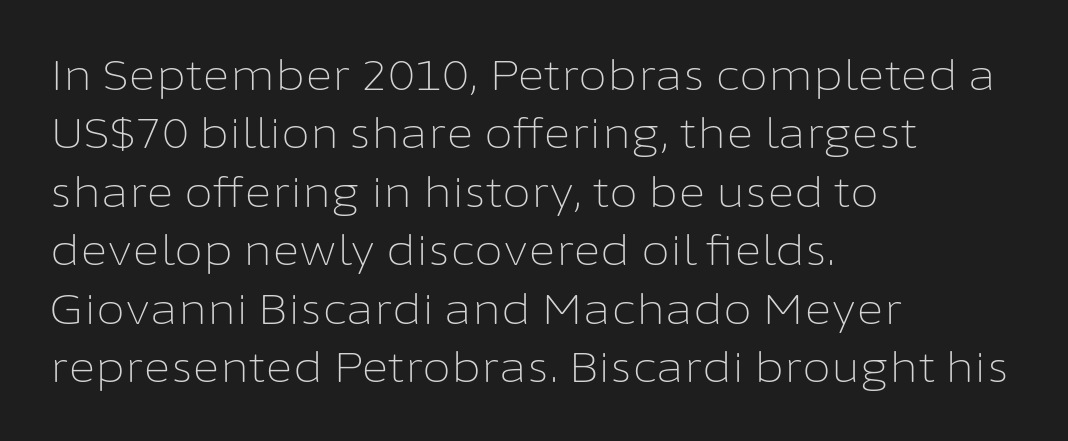
The image shows 42 px light sans-serif type, upright; set left-aligned, normal line spacing (1.39x), normal letter spacing, not underlined; low stroke contrast and a medium x-height.
